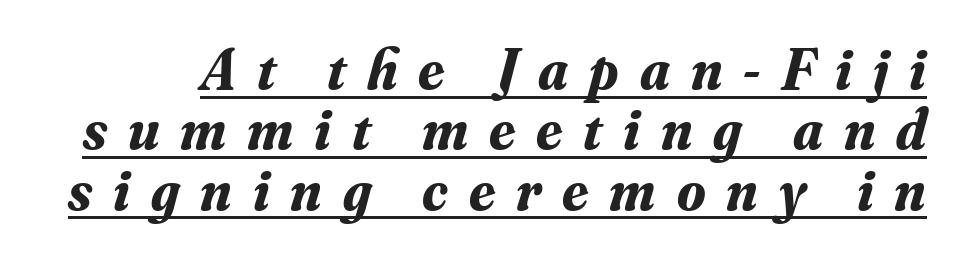
{"serif": "yes", "italic": "yes", "lean": "right", "slant_degrees": 16, "bold": "yes", "weight": "bold", "width": "normal", "stroke_contrast": "medium", "x_height": "small", "monospaced": "no", "underline": "yes", "line_spacing": "tight", "line_spacing_ratio": 1.04, "letter_spacing": "wide", "letter_spacing_em": 0.36, "glyph_px": 58}
